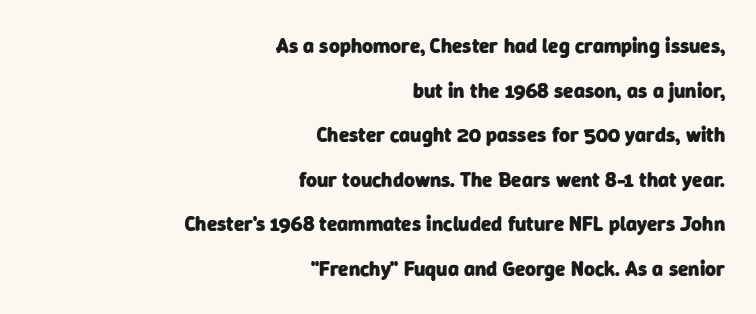
The image shows 21 px bold type; set right-aligned, loose line spacing (2.12x), normal letter spacing, not underlined.
